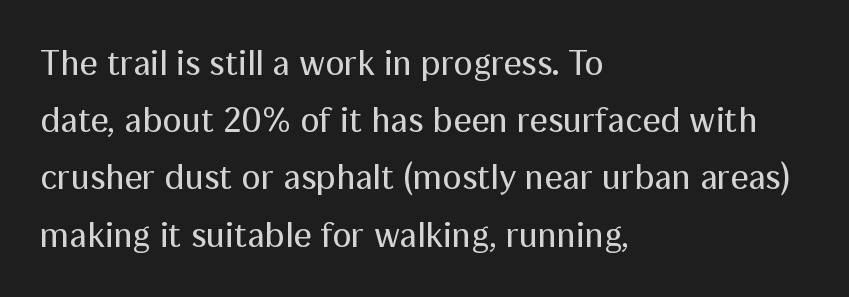
The image shows 36 px regular-weight sans-serif type, upright; set left-aligned, normal line spacing (1.59x), normal letter spacing, not underlined; medium stroke contrast and a medium x-height.
